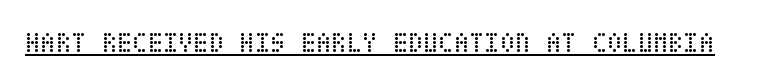
{"italic": "no", "bold": "no", "weight": "regular", "width": "condensed", "stroke_contrast": "low", "x_height": "large", "underline": "yes", "letter_spacing": "normal", "letter_spacing_em": 0.0, "glyph_px": 28}
